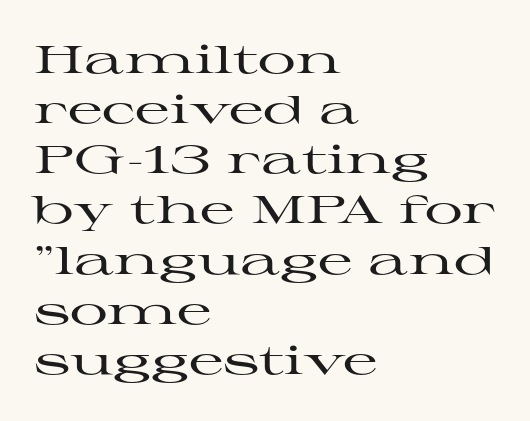
{"serif": "yes", "italic": "no", "width": "wide", "stroke_contrast": "high", "x_height": "medium", "monospaced": "no", "underline": "no", "align": "left", "line_spacing": "normal", "line_spacing_ratio": 1.32, "letter_spacing": "normal", "letter_spacing_em": 0.0, "glyph_px": 38}
